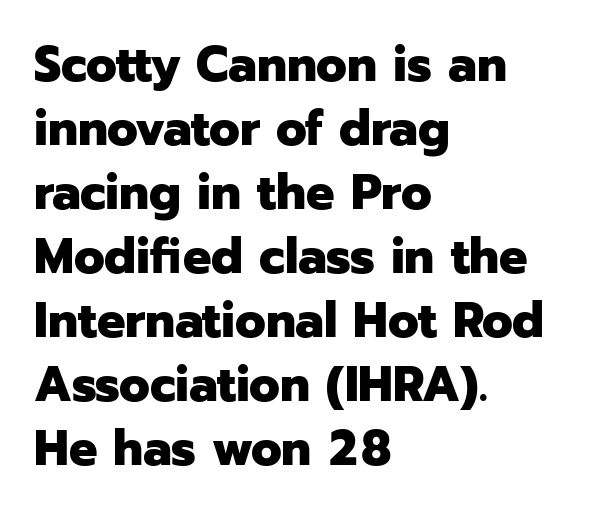
Q: Is the text bold? A: Yes.
Q: Is the text italic (slanted)? A: No, it is upright.
Q: Is the typeface a serif or a sans-serif typeface? A: Sans-serif.
Q: Is the text underlined? A: No.
Q: How is the paragraph aligned? A: Left-aligned.
Q: Is the spacing between letters normal or unusually wide? A: Normal.
Q: Is the spacing between lines tight, normal or loose? A: Normal.
Q: Width (condensed, normal, or wide)? A: Normal.
Q: Stroke contrast? A: Low.
Q: x-height? A: Medium.
Q: Monospaced? A: No.
